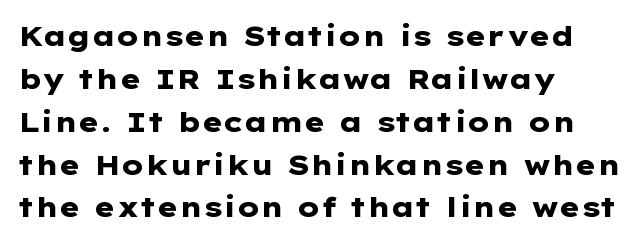
{"serif": "no", "italic": "no", "bold": "yes", "weight": "heavy", "width": "wide", "stroke_contrast": "low", "x_height": "medium", "monospaced": "no", "underline": "no", "align": "left", "line_spacing": "normal", "line_spacing_ratio": 1.53, "letter_spacing": "normal", "letter_spacing_em": 0.0, "glyph_px": 28}
